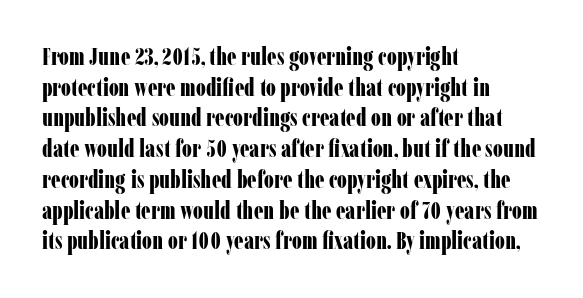
{"italic": "no", "bold": "yes", "underline": "no", "align": "left", "line_spacing": "normal", "line_spacing_ratio": 1.28, "letter_spacing": "normal", "letter_spacing_em": 0.0, "glyph_px": 24}
